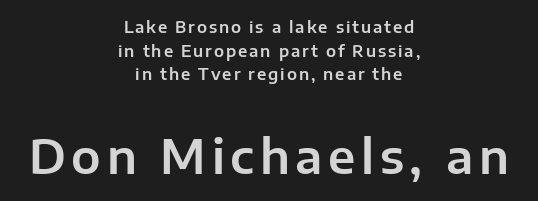
Q: Is the text italic (slanted)? A: No, it is upright.
Q: Is the typeface a serif or a sans-serif typeface? A: Sans-serif.
Q: Is the text underlined? A: No.
Q: How is the paragraph aligned? A: Centered.
Q: Is the spacing between lines tight, normal or loose? A: Normal.
Q: Which block of text is set in a larger size, the first (top) or the second (bottom)? A: The second (bottom) one.
Q: Width (condensed, normal, or wide)? A: Normal.
Q: Stroke contrast? A: Low.
Q: x-height? A: Medium.
Q: Monospaced? A: No.
